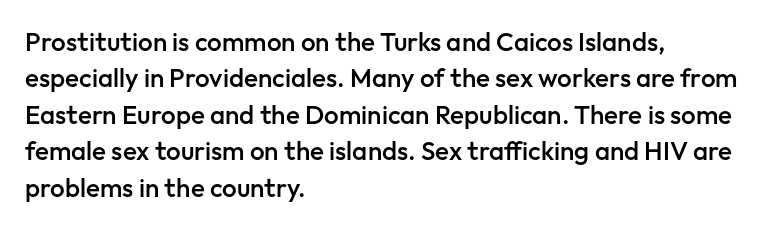
{"italic": "no", "bold": "semi", "underline": "no", "align": "left", "line_spacing": "normal", "line_spacing_ratio": 1.4, "letter_spacing": "normal", "letter_spacing_em": 0.0, "glyph_px": 26}
